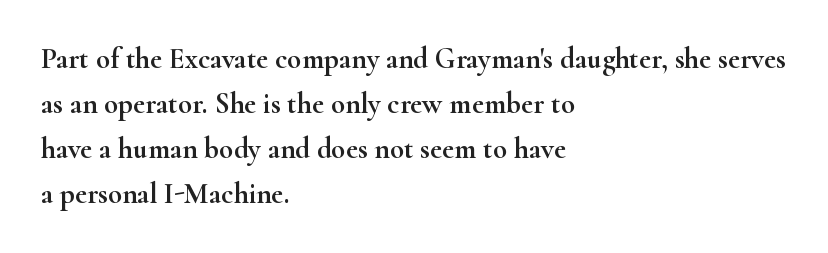
Q: Is the text italic (slanted)? A: No, it is upright.
Q: Is the typeface a serif or a sans-serif typeface? A: Serif.
Q: Is the text underlined? A: No.
Q: How is the paragraph aligned? A: Left-aligned.
Q: Is the spacing between letters normal or unusually wide? A: Normal.
Q: Is the spacing between lines tight, normal or loose? A: Normal.
Q: Width (condensed, normal, or wide)? A: Wide.
Q: Stroke contrast? A: High.
Q: x-height? A: Small.
Q: Monospaced? A: No.
